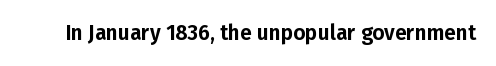
{"italic": "no", "underline": "no", "letter_spacing": "normal", "letter_spacing_em": 0.0, "glyph_px": 21}
